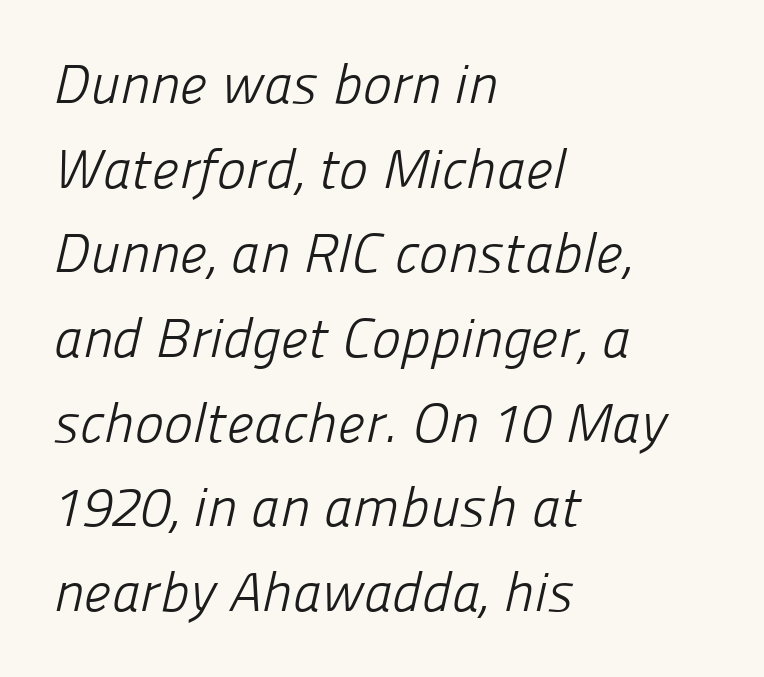
Short and long lines alike share a common starting point at left. The area under the type is left untouched. Unbolded letterforms with no extra heft. No extra tracking has been applied to these lines. Is there much room between lines? A standard amount, neither cramped nor airy. Do the characters align in a grid? No, the font is proportional.
